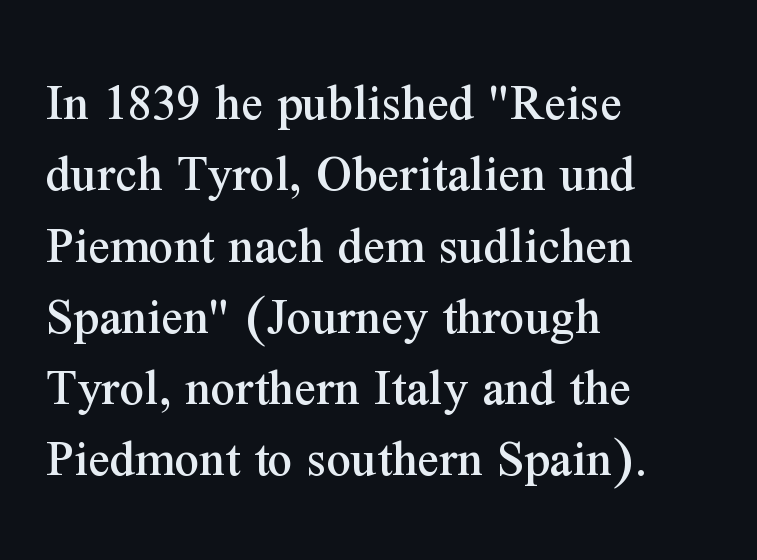
Q: Is the text italic (slanted)? A: No, it is upright.
Q: Is the typeface a serif or a sans-serif typeface? A: Serif.
Q: Is the text underlined? A: No.
Q: How is the paragraph aligned? A: Left-aligned.
Q: Is the spacing between letters normal or unusually wide? A: Normal.
Q: Is the spacing between lines tight, normal or loose? A: Normal.
Q: Width (condensed, normal, or wide)? A: Normal.
Q: Stroke contrast? A: Medium.
Q: x-height? A: Medium.
Q: Monospaced? A: No.
